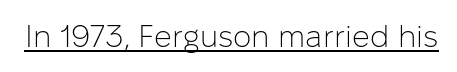
The image shows 31 px light sans-serif type, upright; set normal letter spacing, underlined; low stroke contrast and a medium x-height.
